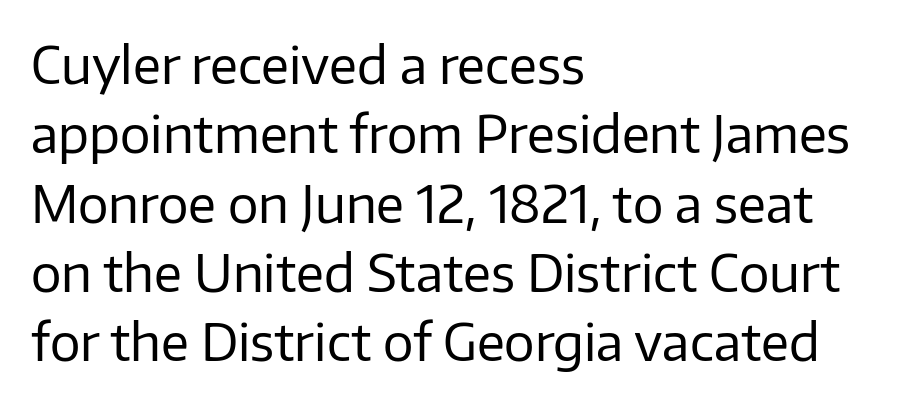
{"serif": "no", "italic": "no", "bold": "no", "weight": "regular", "width": "normal", "stroke_contrast": "low", "x_height": "medium", "monospaced": "no", "underline": "no", "align": "left", "line_spacing": "normal", "line_spacing_ratio": 1.36, "letter_spacing": "normal", "letter_spacing_em": 0.0, "glyph_px": 51}
